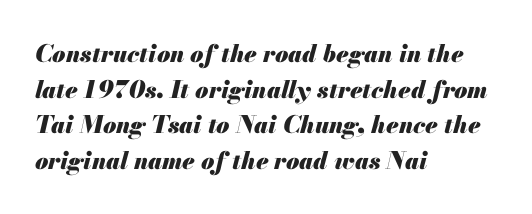
The image shows 24 px bold type, italic (leaning right); set left-aligned, normal line spacing (1.48x), normal letter spacing, not underlined.
